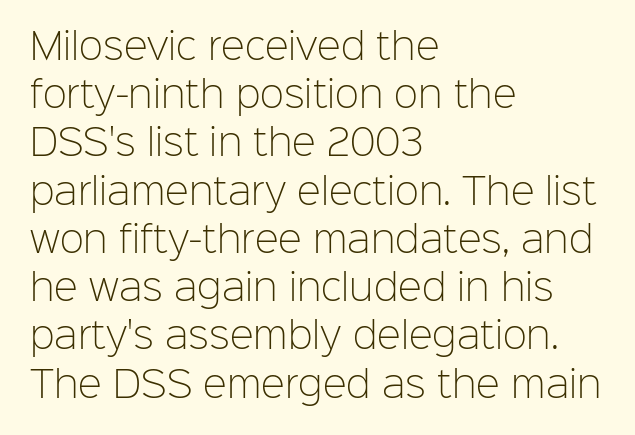
Q: Is the text bold? A: No.
Q: Is the text italic (slanted)? A: No, it is upright.
Q: Is the typeface a serif or a sans-serif typeface? A: Sans-serif.
Q: Is the text underlined? A: No.
Q: How is the paragraph aligned? A: Left-aligned.
Q: Is the spacing between letters normal or unusually wide? A: Normal.
Q: Is the spacing between lines tight, normal or loose? A: Normal.
Q: Width (condensed, normal, or wide)? A: Normal.
Q: Stroke contrast? A: Low.
Q: x-height? A: Medium.
Q: Monospaced? A: No.
